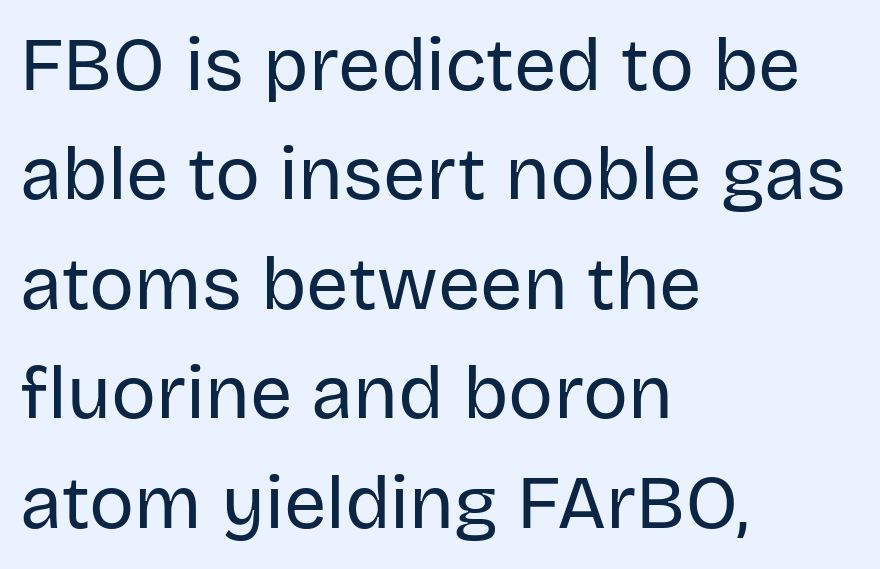
The weight would be labelled regular, book, light, or lighter still. What stands out about the letter spacing? Nothing — it is the standard amount. You could not count columns in this text — the font is proportionally spaced. The space between consecutive lines is moderate.
